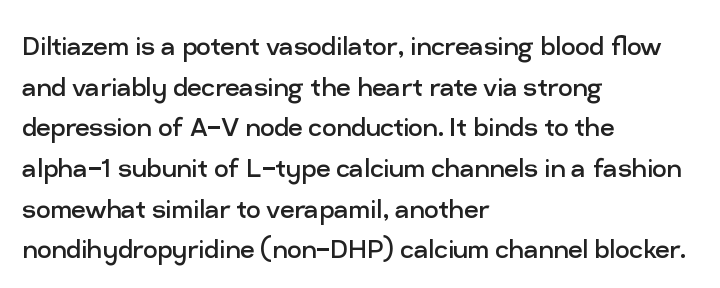
The image shows 32 px regular-weight sans-serif type, upright; set left-aligned, normal line spacing (1.27x), normal letter spacing, not underlined; low stroke contrast and a medium x-height.
